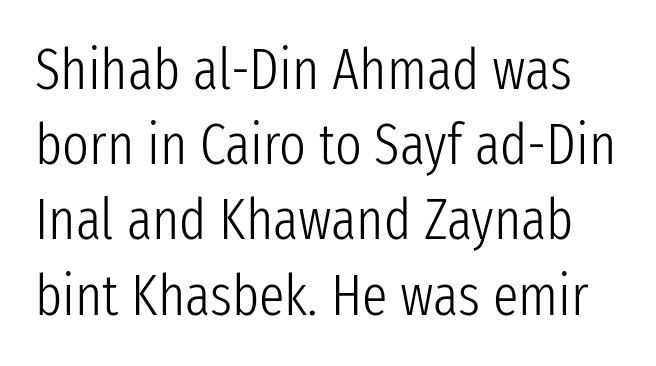
Here the designer chose a conventional face with non-uniform glyph widths. The space between consecutive lines is moderate. This is roman type, the default non-slanted kind. The zone under the glyphs is completely vacant. The type is set solid horizontally, with unmodified tracking. The weight would be labelled regular, book, light, or lighter still.
